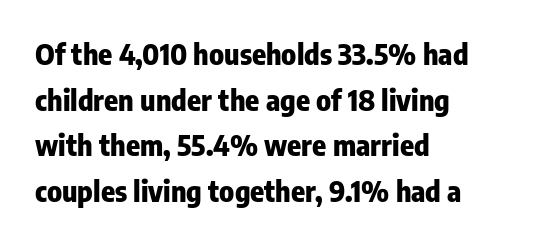
Q: Is the text bold? A: Yes.
Q: Is the text italic (slanted)? A: No, it is upright.
Q: Is the typeface a serif or a sans-serif typeface? A: Sans-serif.
Q: Is the text underlined? A: No.
Q: How is the paragraph aligned? A: Left-aligned.
Q: Is the spacing between letters normal or unusually wide? A: Normal.
Q: Is the spacing between lines tight, normal or loose? A: Normal.
Q: Width (condensed, normal, or wide)? A: Condensed.
Q: Stroke contrast? A: Low.
Q: x-height? A: Medium.
Q: Monospaced? A: No.
